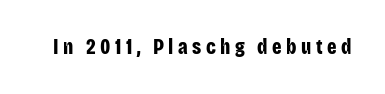
{"italic": "no", "bold": "yes", "underline": "no", "letter_spacing": "wide", "letter_spacing_em": 0.21, "glyph_px": 21}
